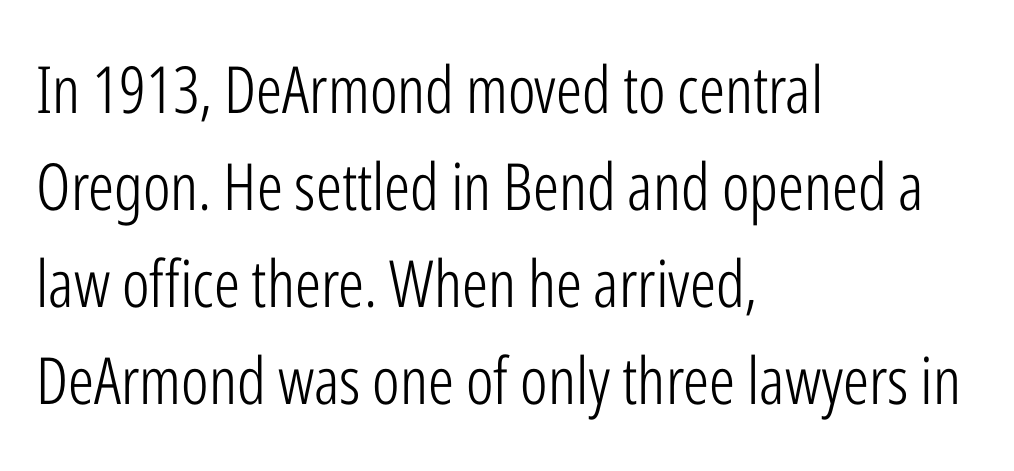
{"serif": "no", "italic": "no", "bold": "no", "weight": "light", "width": "condensed", "stroke_contrast": "low", "x_height": "medium", "monospaced": "no", "underline": "no", "align": "left", "line_spacing": "normal", "line_spacing_ratio": 1.49, "letter_spacing": "normal", "letter_spacing_em": 0.0, "glyph_px": 65}
